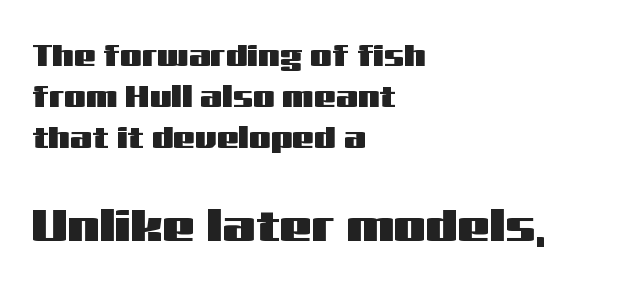
Q: Is the text italic (slanted)? A: No, it is upright.
Q: Is the typeface a serif or a sans-serif typeface? A: Sans-serif.
Q: Is the text underlined? A: No.
Q: How is the paragraph aligned? A: Left-aligned.
Q: Is the spacing between letters normal or unusually wide? A: Normal.
Q: Is the spacing between lines tight, normal or loose? A: Normal.
Q: Which block of text is set in a larger size, the first (top) or the second (bottom)? A: The second (bottom) one.
Q: Width (condensed, normal, or wide)? A: Wide.
Q: Stroke contrast? A: Medium.
Q: x-height? A: Medium.
Q: Monospaced? A: No.
